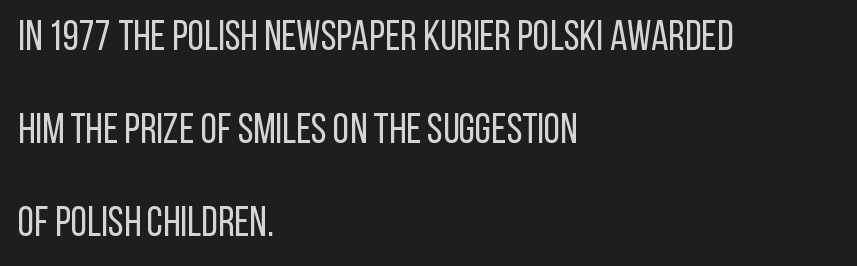
Q: Is the text bold? A: No.
Q: Is the text italic (slanted)? A: No, it is upright.
Q: Is the typeface a serif or a sans-serif typeface? A: Sans-serif.
Q: Is the text underlined? A: No.
Q: How is the paragraph aligned? A: Left-aligned.
Q: Is the spacing between letters normal or unusually wide? A: Normal.
Q: Is the spacing between lines tight, normal or loose? A: Loose.
Q: Width (condensed, normal, or wide)? A: Condensed.
Q: Stroke contrast? A: Low.
Q: x-height? A: Large.
Q: Monospaced? A: No.
